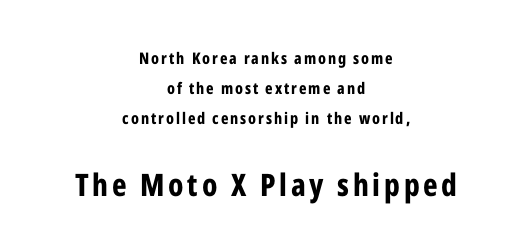
Q: Is the text bold? A: Yes.
Q: Is the text italic (slanted)? A: No, it is upright.
Q: Is the typeface a serif or a sans-serif typeface? A: Sans-serif.
Q: Is the text underlined? A: No.
Q: How is the paragraph aligned? A: Centered.
Q: Which block of text is set in a larger size, the first (top) or the second (bottom)? A: The second (bottom) one.
Q: Width (condensed, normal, or wide)? A: Condensed.
Q: Stroke contrast? A: Low.
Q: x-height? A: Medium.
Q: Monospaced? A: No.
